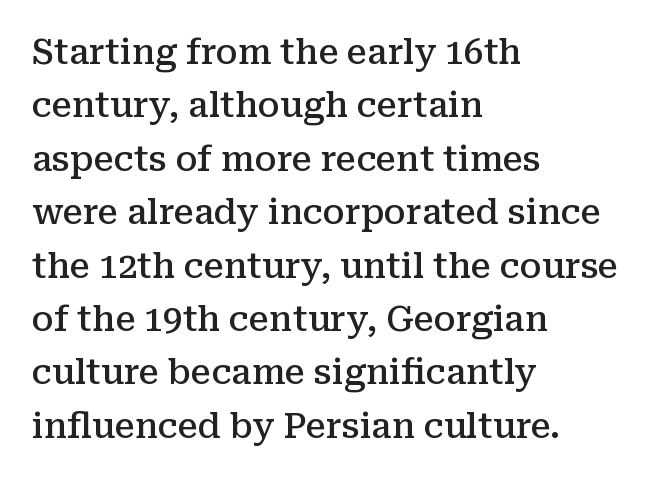
Q: Is the text bold? A: Semi-bold.
Q: Is the text italic (slanted)? A: No, it is upright.
Q: Is the typeface a serif or a sans-serif typeface? A: Serif.
Q: Is the text underlined? A: No.
Q: How is the paragraph aligned? A: Left-aligned.
Q: Is the spacing between letters normal or unusually wide? A: Normal.
Q: Is the spacing between lines tight, normal or loose? A: Normal.
Q: Width (condensed, normal, or wide)? A: Normal.
Q: Stroke contrast? A: Medium.
Q: x-height? A: Medium.
Q: Monospaced? A: No.
